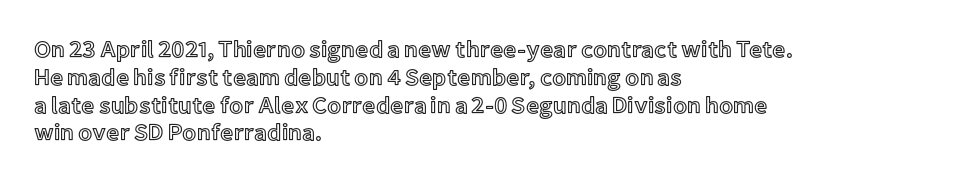
Here the glyphs are tracked normally, forming tight word shapes. The specimen omits any rule beneath the text block's lines. Vertical strokes here are truly vertical. The lines in this sample share a left origin and differ only in where they stop.
